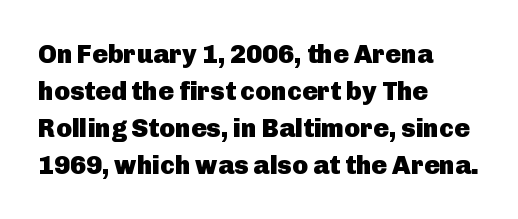
Q: Is the text bold? A: Yes.
Q: Is the text italic (slanted)? A: No, it is upright.
Q: Is the text underlined? A: No.
Q: How is the paragraph aligned? A: Left-aligned.
Q: Is the spacing between letters normal or unusually wide? A: Normal.
Q: Is the spacing between lines tight, normal or loose? A: Normal.
